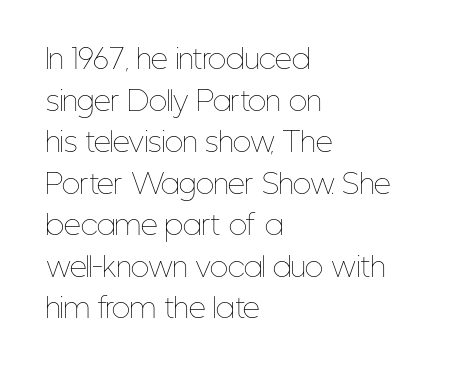
{"italic": "no", "bold": "no", "underline": "no", "align": "left", "line_spacing": "normal", "line_spacing_ratio": 1.54, "letter_spacing": "normal", "letter_spacing_em": 0.0, "glyph_px": 27}
